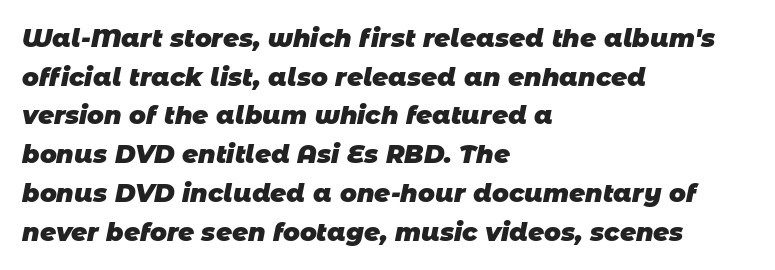
The image shows 25 px bold type; set left-aligned, normal line spacing (1.55x), normal letter spacing, not underlined.
